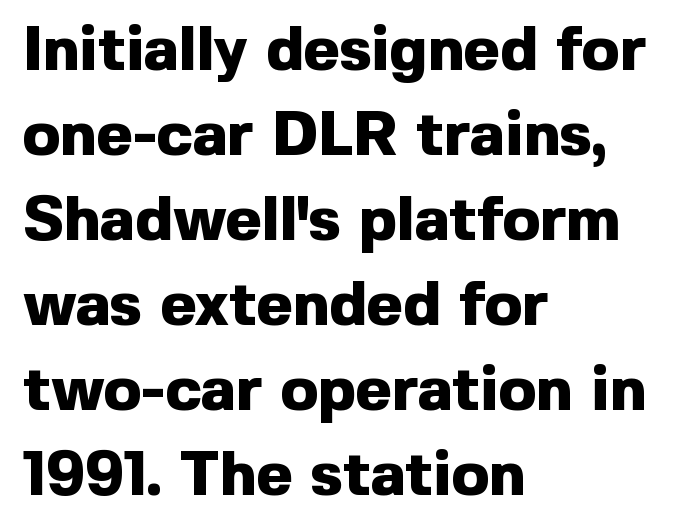
{"serif": "no", "italic": "no", "bold": "yes", "weight": "heavy", "width": "normal", "x_height": "medium", "monospaced": "no", "underline": "no", "align": "left", "line_spacing": "normal", "line_spacing_ratio": 1.37, "letter_spacing": "normal", "letter_spacing_em": 0.0, "glyph_px": 62}
